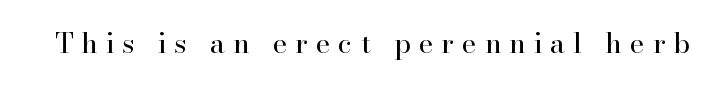
Q: Is the text bold? A: No.
Q: Is the text italic (slanted)? A: No, it is upright.
Q: Is the typeface a serif or a sans-serif typeface? A: Serif.
Q: Is the text underlined? A: No.
Q: Is the spacing between letters normal or unusually wide? A: Unusually wide.
Q: Width (condensed, normal, or wide)? A: Normal.
Q: Stroke contrast? A: High.
Q: x-height? A: Small.
Q: Monospaced? A: No.
